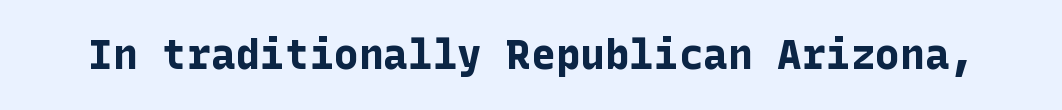
Q: Is the text bold? A: Yes.
Q: Is the text italic (slanted)? A: No, it is upright.
Q: Is the typeface a serif or a sans-serif typeface? A: Sans-serif.
Q: Is the text underlined? A: No.
Q: Is the spacing between letters normal or unusually wide? A: Normal.
Q: Width (condensed, normal, or wide)? A: Normal.
Q: Stroke contrast? A: Low.
Q: x-height? A: Medium.
